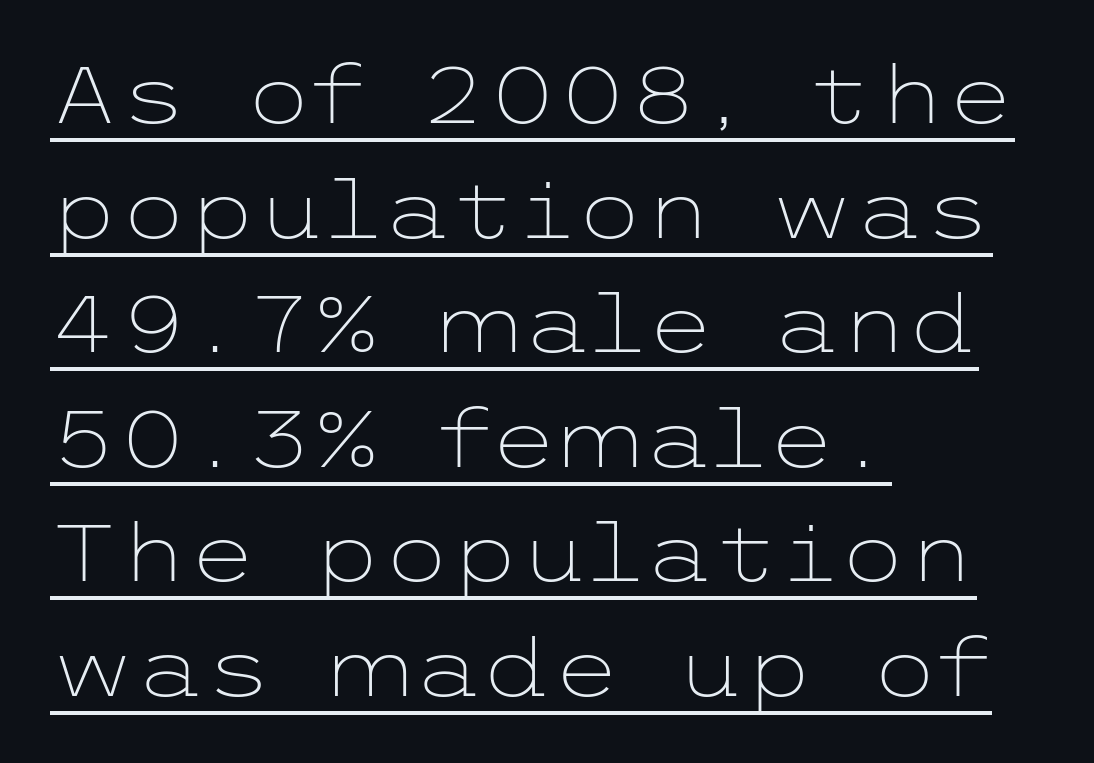
Q: Is the text bold? A: No.
Q: Is the text italic (slanted)? A: No, it is upright.
Q: Is the typeface a serif or a sans-serif typeface? A: Sans-serif.
Q: Is the text underlined? A: Yes.
Q: How is the paragraph aligned? A: Left-aligned.
Q: Is the spacing between letters normal or unusually wide? A: Normal.
Q: Is the spacing between lines tight, normal or loose? A: Normal.
Q: Width (condensed, normal, or wide)? A: Wide.
Q: Stroke contrast? A: Low.
Q: x-height? A: Medium.
